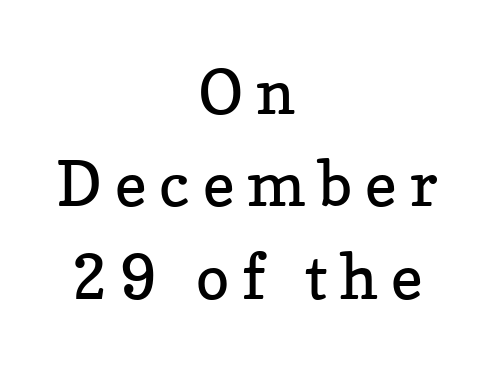
The image shows 62 px regular-weight serif type, upright; set centered, normal line spacing (1.49x), unusually wide letter spacing (+0.21 em), not underlined; low stroke contrast and a medium x-height.
